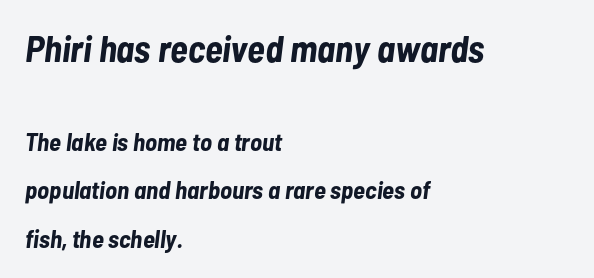
Q: Is the text bold? A: Yes.
Q: Is the text italic (slanted)? A: Yes, it leans right by about 7 degrees.
Q: Is the text underlined? A: No.
Q: How is the paragraph aligned? A: Left-aligned.
Q: Is the spacing between letters normal or unusually wide? A: Normal.
Q: Is the spacing between lines tight, normal or loose? A: Loose.
Q: Which block of text is set in a larger size, the first (top) or the second (bottom)? A: The first (top) one.
Q: Width (condensed, normal, or wide)? A: Condensed.
Q: Stroke contrast? A: Low.
Q: x-height? A: Medium.
Q: Monospaced? A: No.
